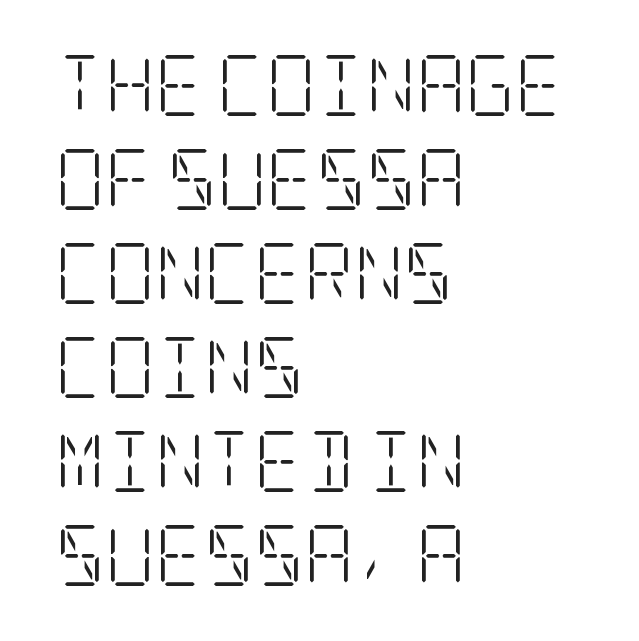
No chunkiness to these letters — they're not bold. The passage shown has conventional tracking throughout. The rows are spaced the way most documents space them. The typeface chosen for these lines features serifs. Clear beneath every line of the passage.
